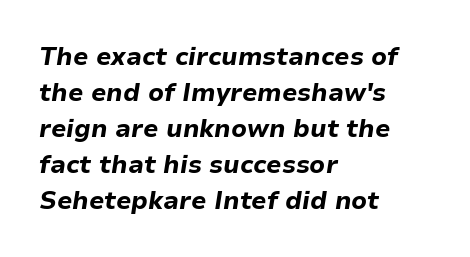
{"italic": "yes", "lean": "right", "slant_degrees": 9, "bold": "yes", "underline": "no", "align": "left", "line_spacing": "normal", "line_spacing_ratio": 1.44, "letter_spacing": "normal", "letter_spacing_em": 0.0, "glyph_px": 25}
